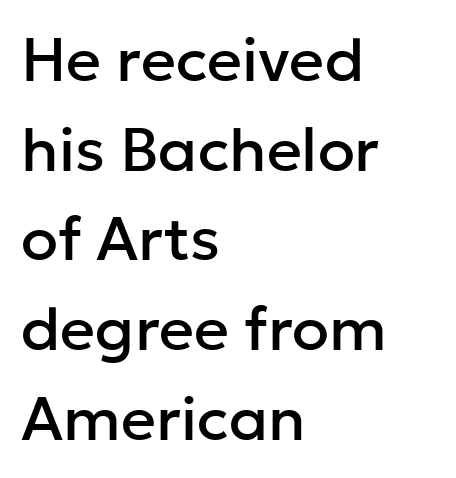
Does the leading feel generous? No, just average. Only glyphs here, with clear space below each row. Here the glyphs are tracked normally, forming tight word shapes. The typesetter chose a ragged-right arrangement here. Look at the bottom of the vertical strokes: they stop flat, with no serifs.
